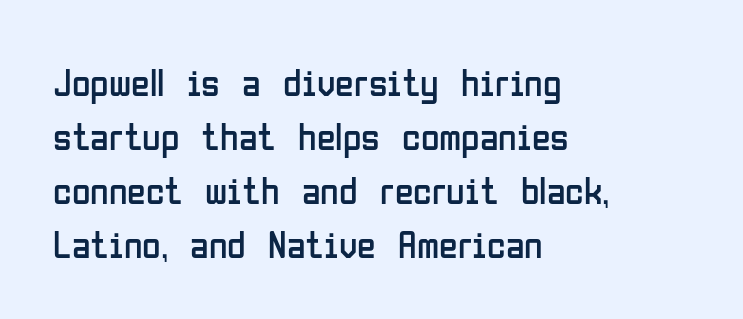
The face used here is rendered with its standard letterfit. Clear beneath every line of the passage. The leading is moderate, giving the passage an even texture. The typography opts for an upright posture over an oblique one.
